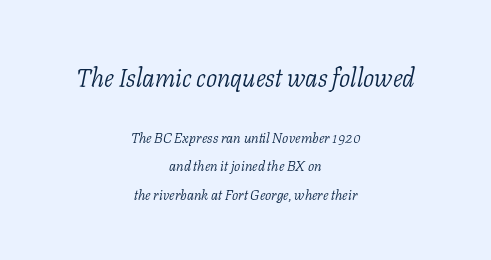
The letters sit at their default tracking, neither squeezed nor spread. The characters are drawn with everyday or finer stroke widths. Which of the two is more prominent by size? The first, at the top. Emphasis-style slanted type is in use.
